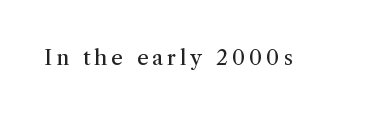
{"italic": "no", "bold": "no", "underline": "no", "glyph_px": 21}
